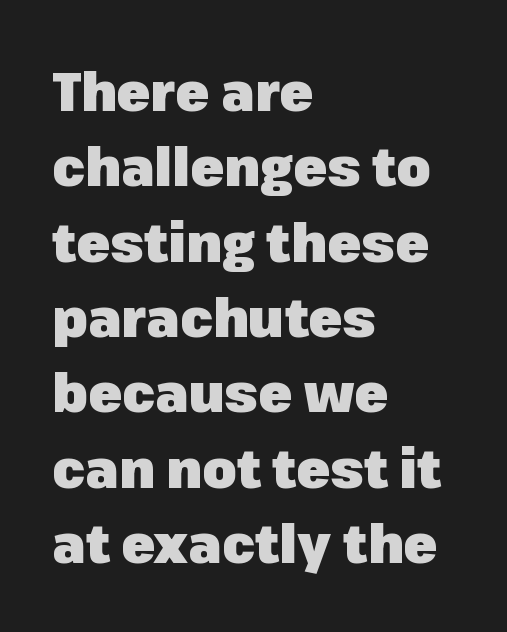
The image shows 55 px heavy sans-serif type, upright; set left-aligned, normal line spacing (1.37x), normal letter spacing, not underlined; low stroke contrast and a medium x-height.
